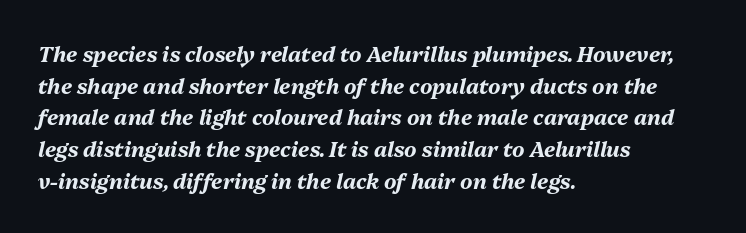
Q: Is the text bold? A: Yes.
Q: Is the text italic (slanted)? A: Yes, it leans right by about 13 degrees.
Q: Is the text underlined? A: No.
Q: How is the paragraph aligned? A: Left-aligned.
Q: Is the spacing between letters normal or unusually wide? A: Normal.
Q: Is the spacing between lines tight, normal or loose? A: Normal.
